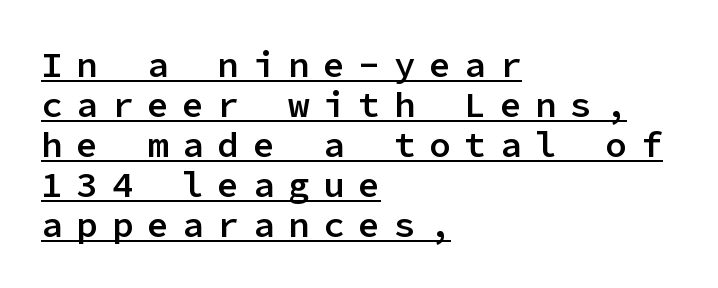
The image shows 36 px semibold sans-serif type, upright, monospaced; set left-aligned, tight line spacing (1.11x), unusually wide letter spacing (+0.38 em), underlined; low stroke contrast and a medium x-height.
